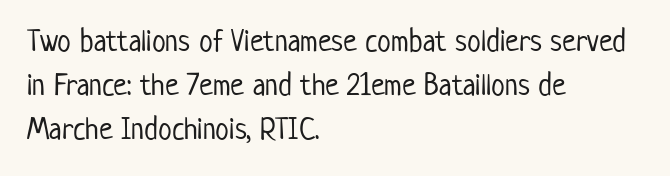
Weight: regular or lighter. Do the characters align in a grid? No, the font is proportional. Descenders are the only things crossing below the line. A roman cut, with each character standing at attention.
